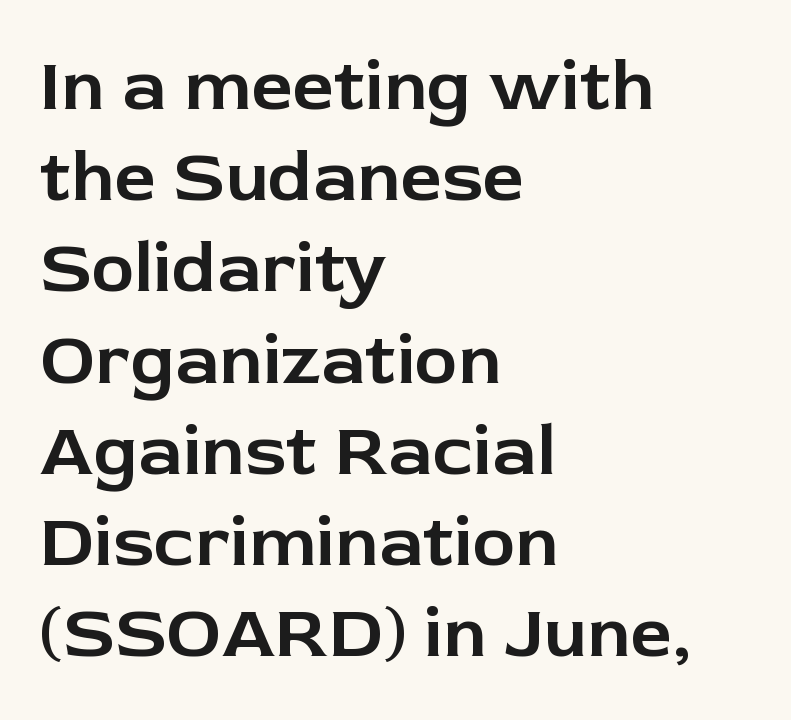
Words appear dense and cohesive because spacing is normal. Here the designer chose a conventional face with non-uniform glyph widths. The typeface chosen for these lines omits serifs. Typeset ragged right — the left edge is the straight one. Is there much room between lines? A standard amount, neither cramped nor airy. The strip under each line holds only bare page.
